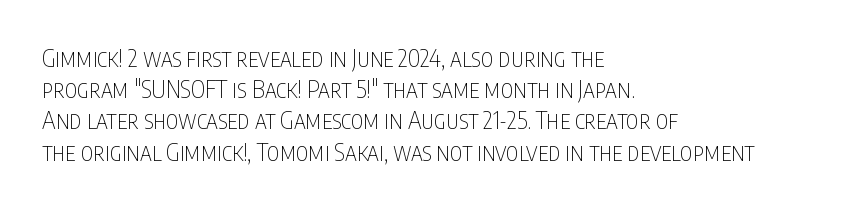
The ragged edge is on the right, which tells us the setting is flush left. The passage shown is not underscored anywhere. These lines were composed using upright roman letters. This sample uses plain, unmodified letter spacing. Reading down the column, the eye jumps a familiar distance to each next line.
